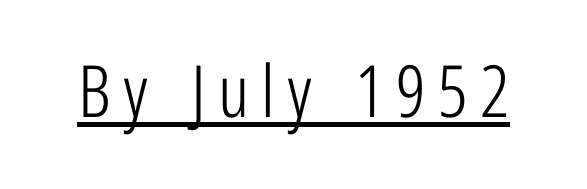
Q: Is the text bold? A: No.
Q: Is the text italic (slanted)? A: No, it is upright.
Q: Is the typeface a serif or a sans-serif typeface? A: Sans-serif.
Q: Is the text underlined? A: Yes.
Q: Width (condensed, normal, or wide)? A: Condensed.
Q: Stroke contrast? A: Low.
Q: x-height? A: Medium.
Q: Monospaced? A: No.
